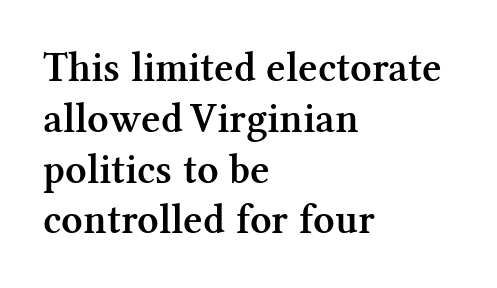
{"serif": "yes", "italic": "no", "bold": "semi", "weight": "semibold", "width": "normal", "stroke_contrast": "medium", "x_height": "medium", "monospaced": "no", "underline": "no", "align": "left", "line_spacing_ratio": 1.21, "letter_spacing": "normal", "letter_spacing_em": 0.0, "glyph_px": 42}
